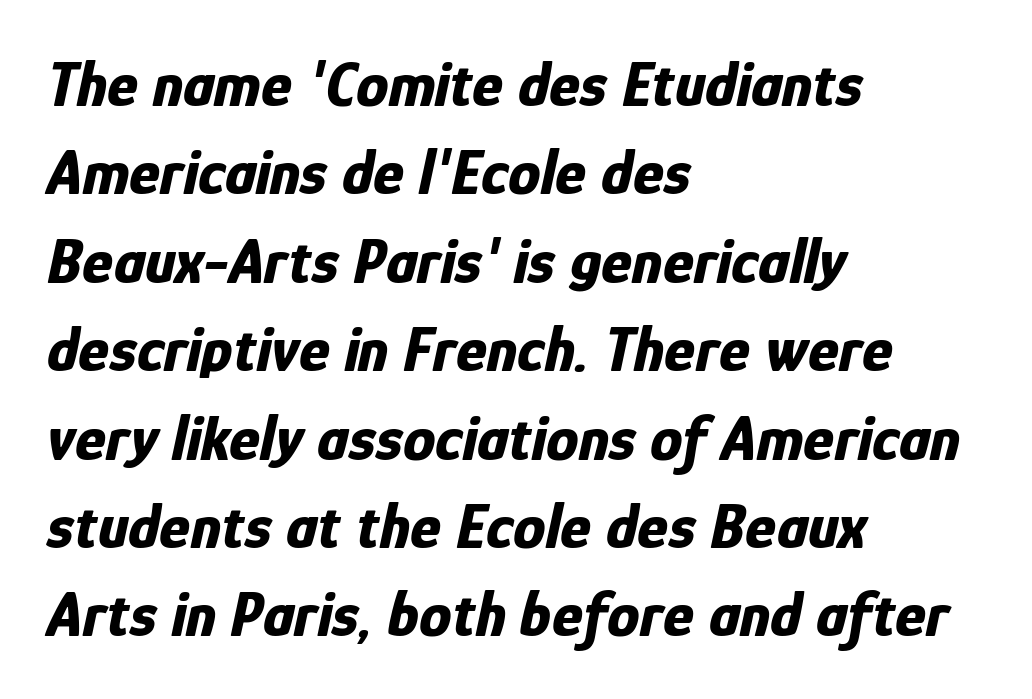
Descenders are the only things crossing below the line. This sample keeps an unexceptional amount of space between lines. The gaps between neighbouring characters are ordinary and unremarkable. The letters are slanted; this is an italic face. Set as a true bold cut, around the 700 mark.
